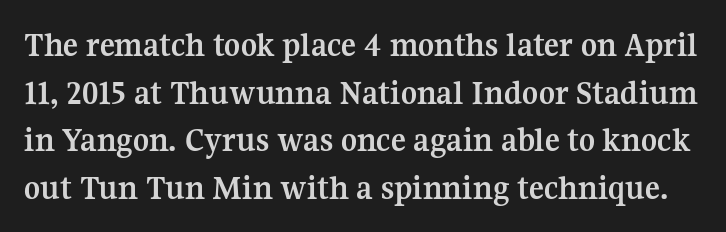
The image shows 35 px semibold serif type, upright; set normal line spacing (1.36x), normal letter spacing, not underlined; medium stroke contrast and a medium x-height.
